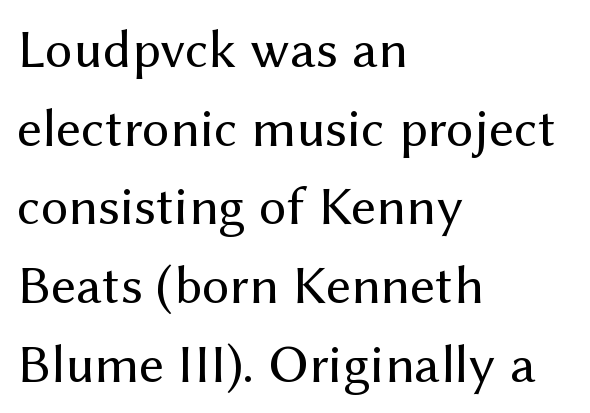
Anything drawn beneath the words? Only blank space. Proportional: the letters do not fall into vertical columns. Posture: upright roman. Weight: in the light-to-regular range.
